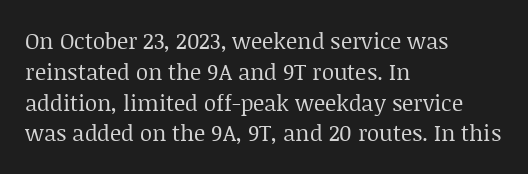
Summary of vertical rhythm: regular, with standard interline spacing. Short note: letters normally spaced. The font's upright variant was chosen for this text. Casual observation: everything's shoved over to the left.
